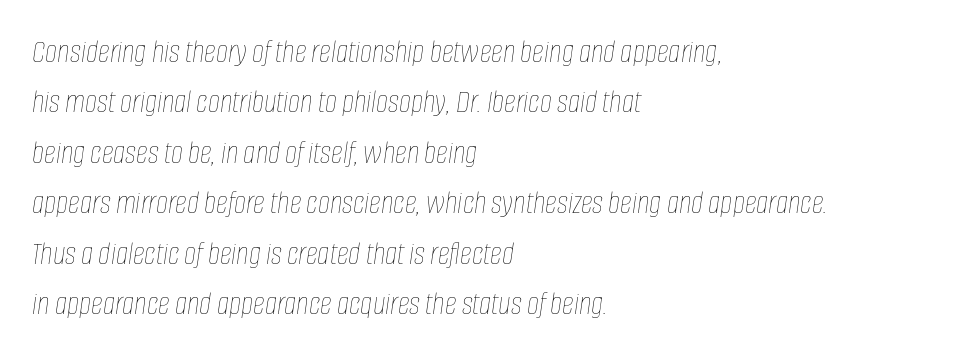
The image shows 33 px thin, condensed type, italic (leaning right); set left-aligned, normal line spacing (1.53x), normal letter spacing, not underlined; low stroke contrast and a large x-height.
